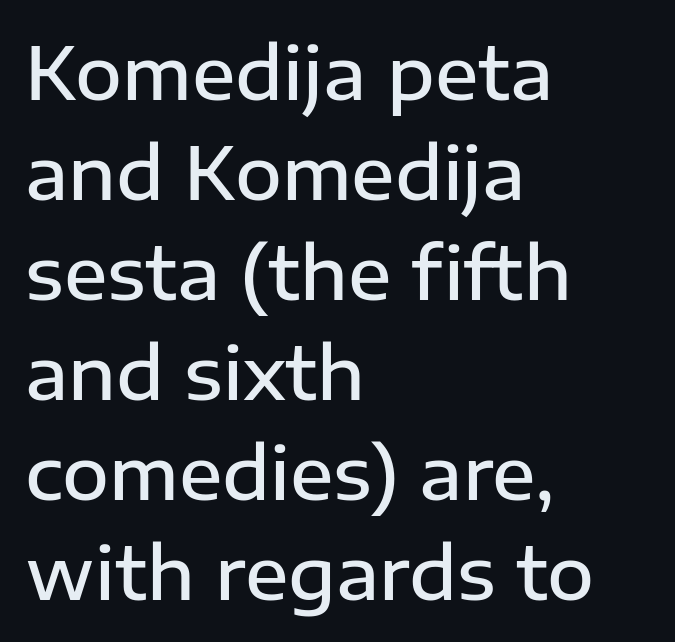
Q: Is the text bold? A: Semi-bold.
Q: Is the text italic (slanted)? A: No, it is upright.
Q: Is the typeface a serif or a sans-serif typeface? A: Sans-serif.
Q: Is the text underlined? A: No.
Q: How is the paragraph aligned? A: Left-aligned.
Q: Is the spacing between letters normal or unusually wide? A: Normal.
Q: Is the spacing between lines tight, normal or loose? A: Normal.
Q: Width (condensed, normal, or wide)? A: Normal.
Q: Stroke contrast? A: Low.
Q: x-height? A: Medium.
Q: Monospaced? A: No.
